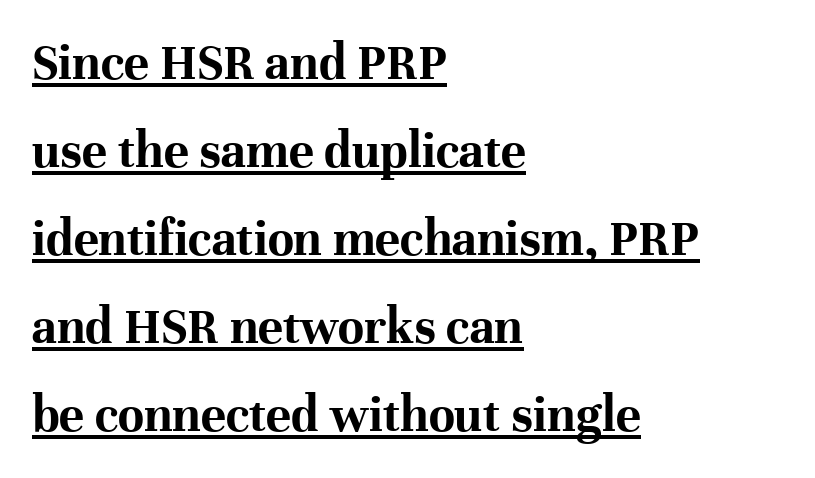
Q: Is the text bold? A: Yes.
Q: Is the text italic (slanted)? A: No, it is upright.
Q: Is the typeface a serif or a sans-serif typeface? A: Serif.
Q: Is the text underlined? A: Yes.
Q: How is the paragraph aligned? A: Left-aligned.
Q: Is the spacing between letters normal or unusually wide? A: Normal.
Q: Is the spacing between lines tight, normal or loose? A: Normal.
Q: Width (condensed, normal, or wide)? A: Normal.
Q: Stroke contrast? A: High.
Q: x-height? A: Medium.
Q: Monospaced? A: No.
